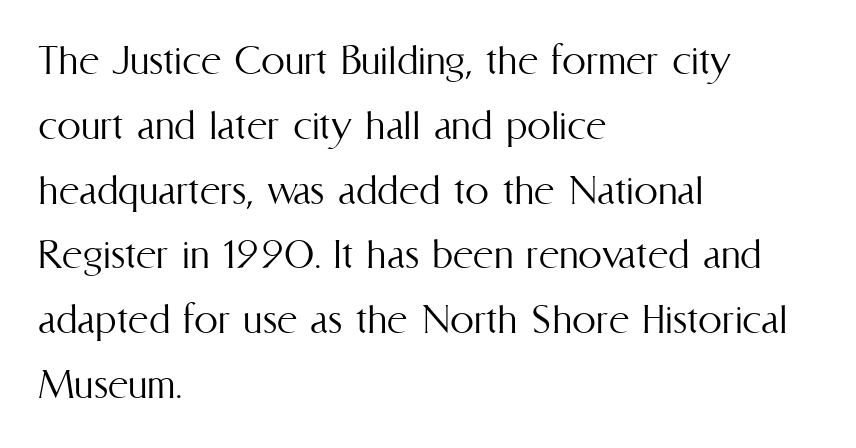
{"italic": "no", "bold": "no", "weight": "light", "width": "condensed", "stroke_contrast": "medium", "x_height": "medium", "monospaced": "no", "underline": "no", "align": "left", "line_spacing": "normal", "line_spacing_ratio": 1.35, "letter_spacing": "normal", "letter_spacing_em": 0.0, "glyph_px": 48}
